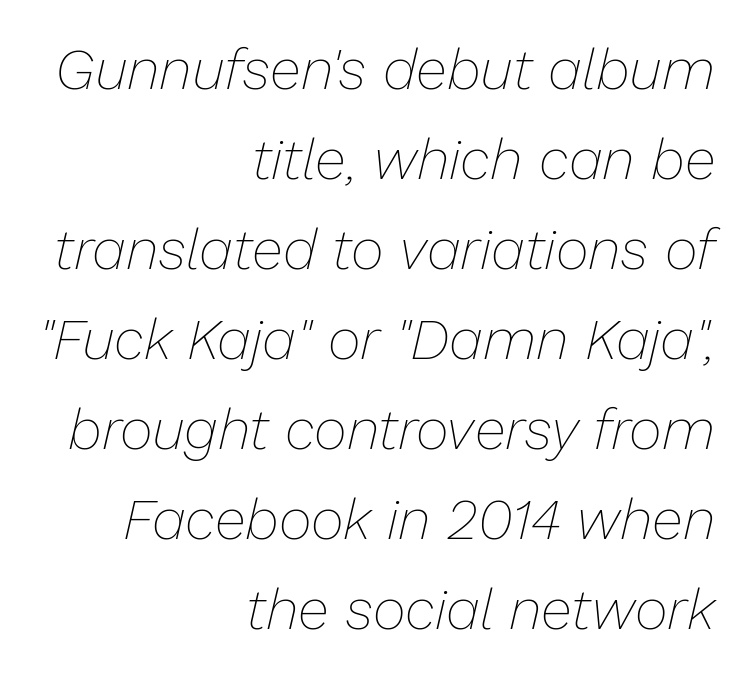
The image shows 57 px thin type, italic (leaning right); set right-aligned, normal line spacing (1.58x), normal letter spacing, not underlined; low stroke contrast and a medium x-height.
